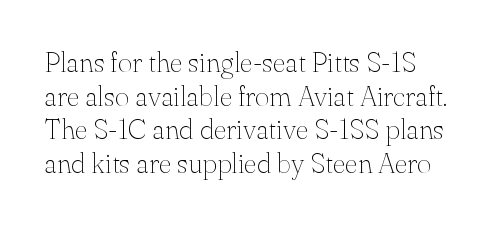
The image shows 28 px thin serif type, upright; set line spacing 1.2x, normal letter spacing, not underlined; medium stroke contrast and a small x-height.
